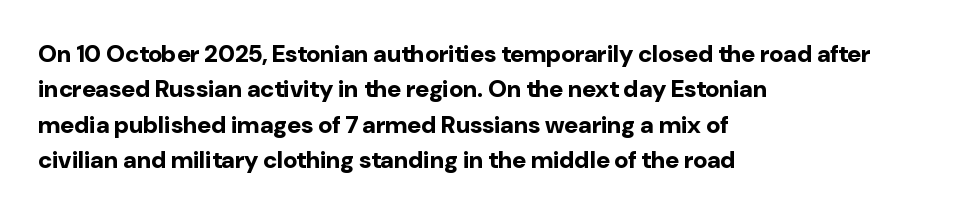
Q: Is the text bold? A: Yes.
Q: Is the text italic (slanted)? A: No, it is upright.
Q: Is the text underlined? A: No.
Q: How is the paragraph aligned? A: Left-aligned.
Q: Is the spacing between letters normal or unusually wide? A: Normal.
Q: Is the spacing between lines tight, normal or loose? A: Normal.
